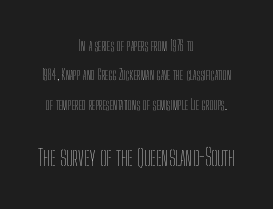
Q: Is the text bold? A: No.
Q: Is the text italic (slanted)? A: No, it is upright.
Q: Is the text underlined? A: No.
Q: How is the paragraph aligned? A: Centered.
Q: Is the spacing between letters normal or unusually wide? A: Normal.
Q: Is the spacing between lines tight, normal or loose? A: Loose.
Q: Which block of text is set in a larger size, the first (top) or the second (bottom)? A: The second (bottom) one.
